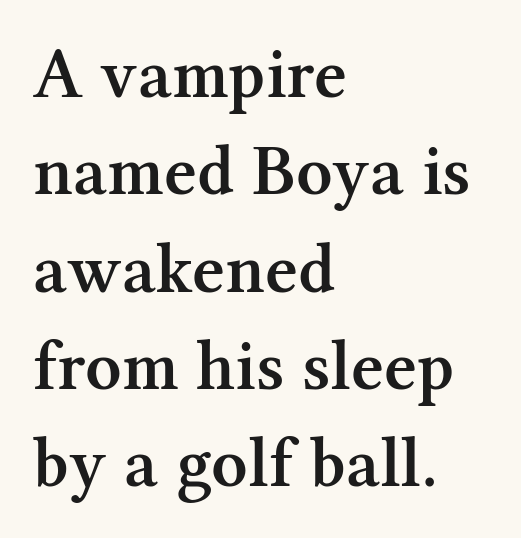
{"serif": "yes", "italic": "no", "bold": "semi", "weight": "semibold", "width": "normal", "stroke_contrast": "medium", "x_height": "medium", "monospaced": "no", "underline": "no", "align": "left", "line_spacing": "normal", "line_spacing_ratio": 1.37, "letter_spacing": "normal", "letter_spacing_em": 0.0, "glyph_px": 71}
